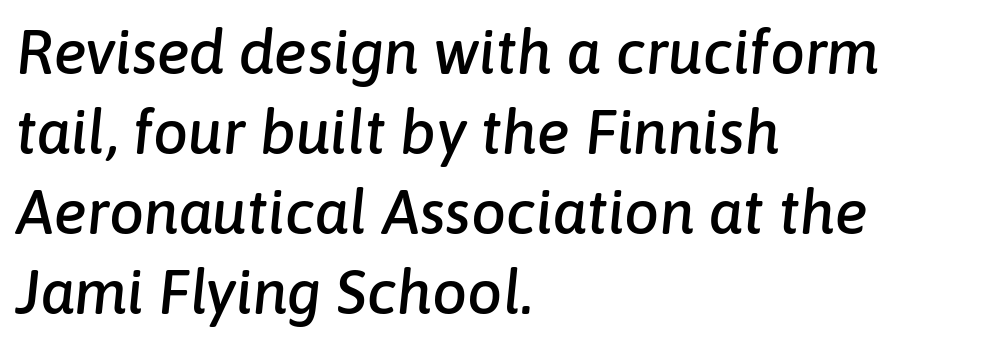
The image shows 62 px text type, italic (leaning right); set left-aligned, normal line spacing (1.29x), normal letter spacing, not underlined; low stroke contrast and a medium x-height.
